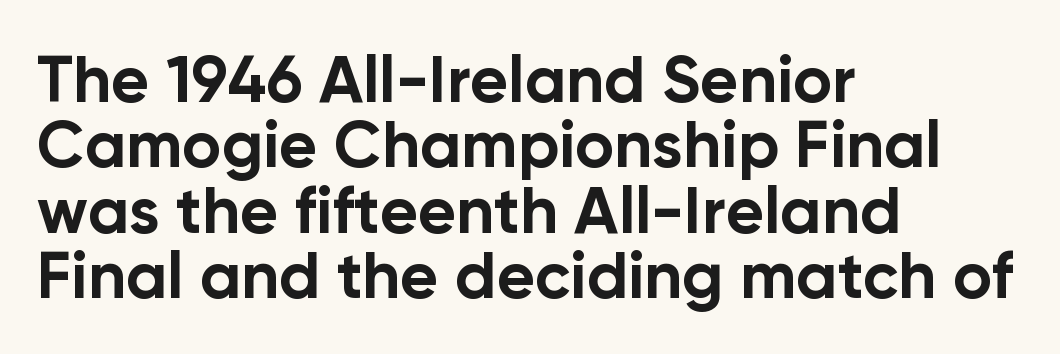
Q: Is the text bold? A: Yes.
Q: Is the text italic (slanted)? A: No, it is upright.
Q: Is the typeface a serif or a sans-serif typeface? A: Sans-serif.
Q: Is the text underlined? A: No.
Q: How is the paragraph aligned? A: Left-aligned.
Q: Is the spacing between letters normal or unusually wide? A: Normal.
Q: Is the spacing between lines tight, normal or loose? A: Tight.
Q: Width (condensed, normal, or wide)? A: Normal.
Q: Stroke contrast? A: Low.
Q: x-height? A: Medium.
Q: Monospaced? A: No.
